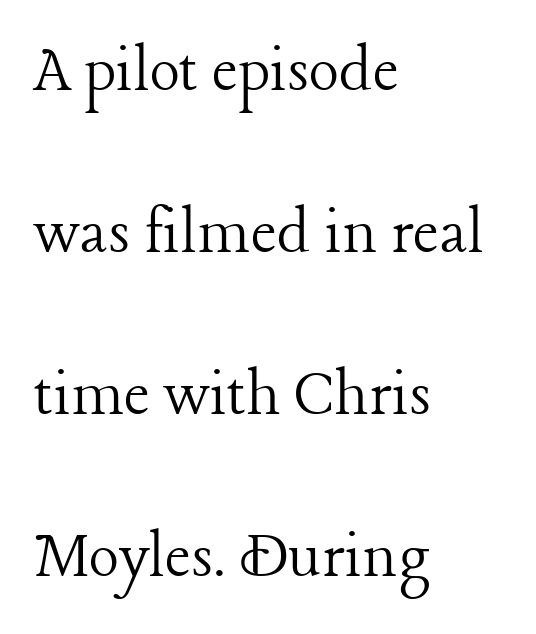
The image shows 71 px light serif type, upright; set left-aligned, loose line spacing (2.28x), normal letter spacing, not underlined; low stroke contrast and a medium x-height.
